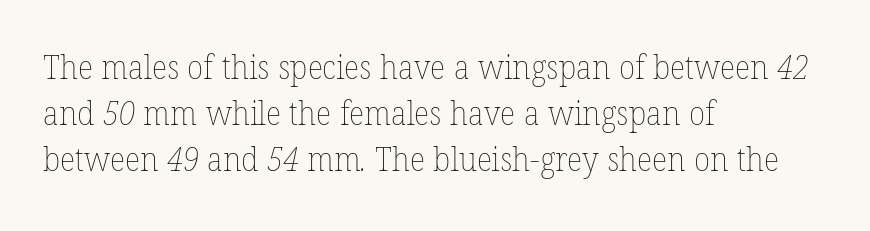
Q: Is the text bold? A: No.
Q: Is the text underlined? A: No.
Q: How is the paragraph aligned? A: Left-aligned.
Q: Is the spacing between letters normal or unusually wide? A: Normal.
Q: Is the spacing between lines tight, normal or loose? A: Normal.
Q: Width (condensed, normal, or wide)? A: Normal.
Q: Stroke contrast? A: Low.
Q: x-height? A: Medium.
Q: Monospaced? A: No.
